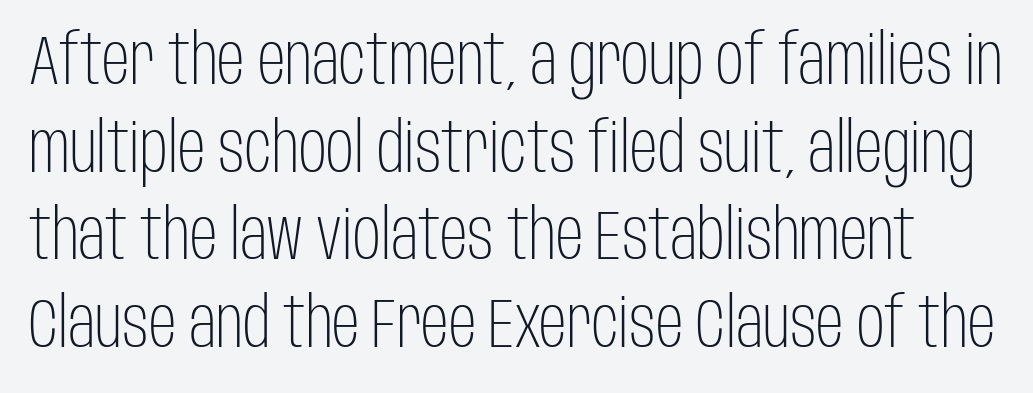
The image shows 69 px light, condensed sans-serif type, upright; set normal line spacing (1.27x), normal letter spacing, not underlined; low stroke contrast and a large x-height.
